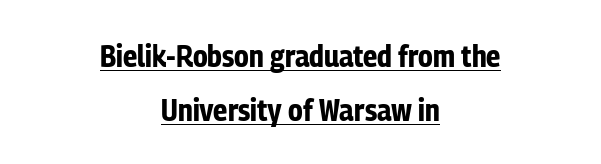
Q: Is the text bold? A: Yes.
Q: Is the text italic (slanted)? A: No, it is upright.
Q: Is the typeface a serif or a sans-serif typeface? A: Sans-serif.
Q: Is the text underlined? A: Yes.
Q: How is the paragraph aligned? A: Centered.
Q: Is the spacing between letters normal or unusually wide? A: Normal.
Q: Width (condensed, normal, or wide)? A: Condensed.
Q: Stroke contrast? A: Low.
Q: x-height? A: Medium.
Q: Monospaced? A: No.
